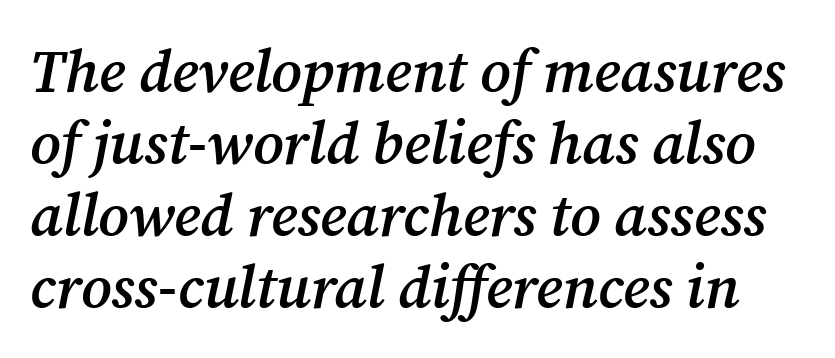
{"serif": "yes", "italic": "yes", "lean": "right", "slant_degrees": 12, "bold": "semi", "weight": "semibold", "width": "normal", "stroke_contrast": "medium", "x_height": "medium", "monospaced": "no", "underline": "no", "line_spacing_ratio": 1.22, "letter_spacing": "normal", "letter_spacing_em": 0.0, "glyph_px": 59}
